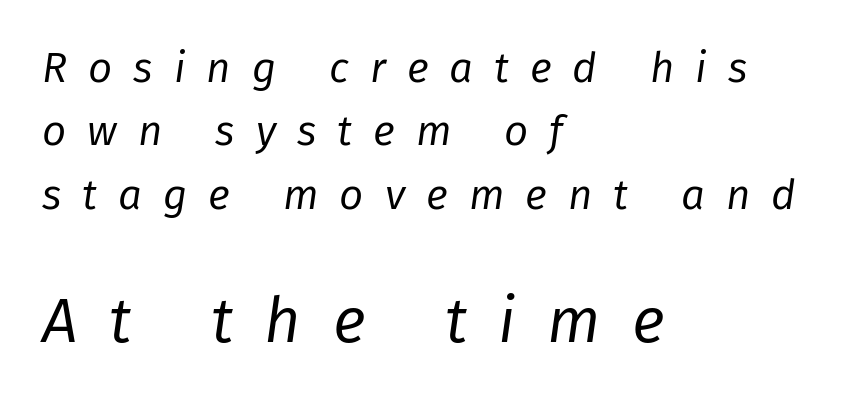
Q: Is the text bold? A: No.
Q: Is the text italic (slanted)? A: Yes, it leans right by about 8 degrees.
Q: Is the text underlined? A: No.
Q: How is the paragraph aligned? A: Left-aligned.
Q: Is the spacing between letters normal or unusually wide? A: Unusually wide.
Q: Is the spacing between lines tight, normal or loose? A: Normal.
Q: Which block of text is set in a larger size, the first (top) or the second (bottom)? A: The second (bottom) one.
Q: Width (condensed, normal, or wide)? A: Normal.
Q: Stroke contrast? A: Low.
Q: x-height? A: Medium.
Q: Monospaced? A: No.
